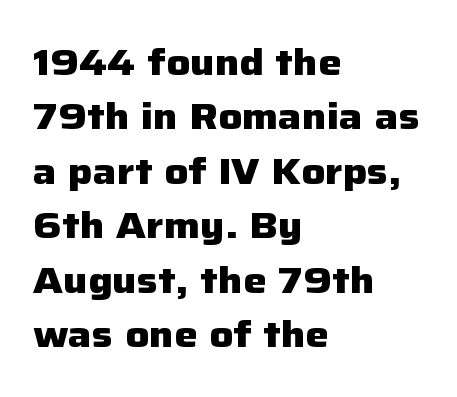
Every letter is thick-stroked: bold, no question. Think of a printed novel: that variable character pitch is what you see here. Is the letter spacing exaggerated? No — it looks like the ordinary default. A typesetter would label this face a sans. Normally led — the rows are evenly, conventionally spaced.
